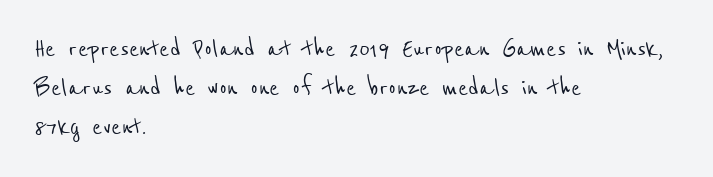
The image shows 30 px condensed sans-serif type; set left-aligned, normal line spacing (1.3x), normal letter spacing, not underlined; low stroke contrast and a medium x-height.
